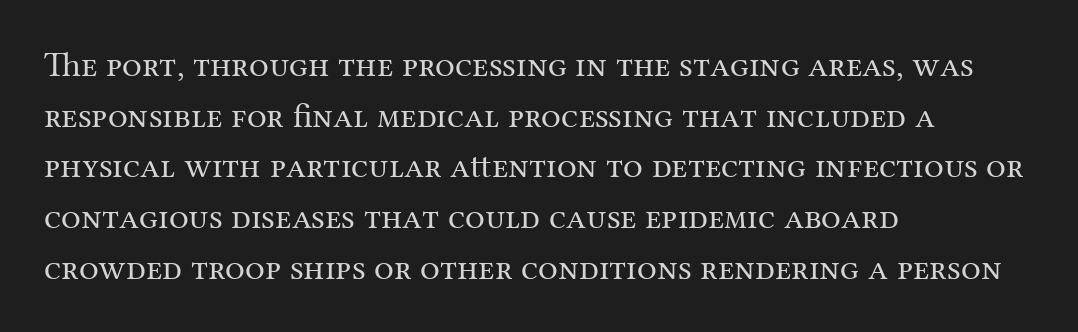
Is the block centered? No — it sits flush against the left margin. The letters carry serifs — small finishing strokes at the ends of their stems. Stroke thickness stays within the range of a standard reading face or lighter. Whoever set this chose a conventional vertical rhythm. The letters sit at their default tracking, neither squeezed nor spread.
